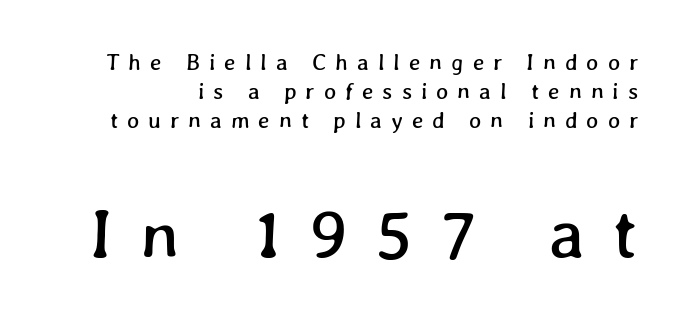
Q: Is the text underlined? A: No.
Q: Is the spacing between letters normal or unusually wide? A: Unusually wide.
Q: Is the spacing between lines tight, normal or loose? A: Normal.
Q: Which block of text is set in a larger size, the first (top) or the second (bottom)? A: The second (bottom) one.
Q: Width (condensed, normal, or wide)? A: Normal.
Q: Stroke contrast? A: Low.
Q: x-height? A: Medium.
Q: Monospaced? A: No.
